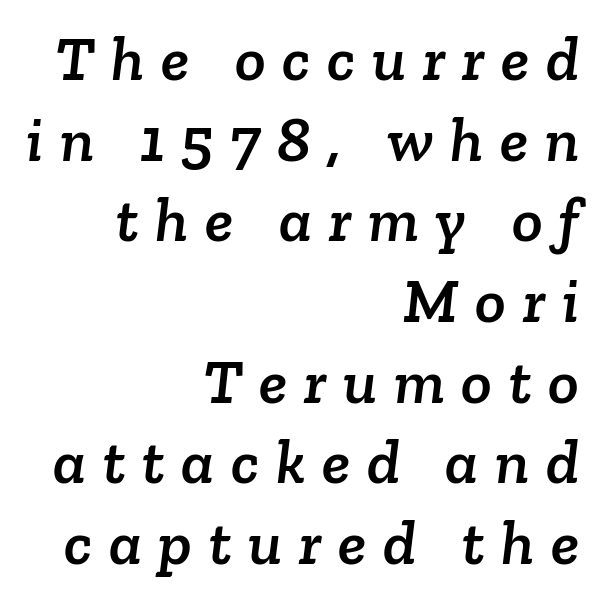
The text was rendered using a seriffed face with decorative stroke endings. Quick note: underline off. Each letter keeps its own natural width here, so spacing adapts to shape. Every row of glyphs terminates at an identical x-position on the right.
